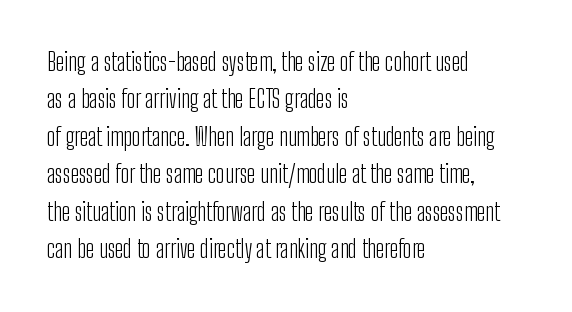
Evenly set lines give the paragraph a standard silhouette. Here the glyphs are tracked normally, forming tight word shapes. Rule under the text: the space is simply empty. Italic? Not at all — the glyphs are vertical. These glyphs show unthickened strokes, regular width or finer.
